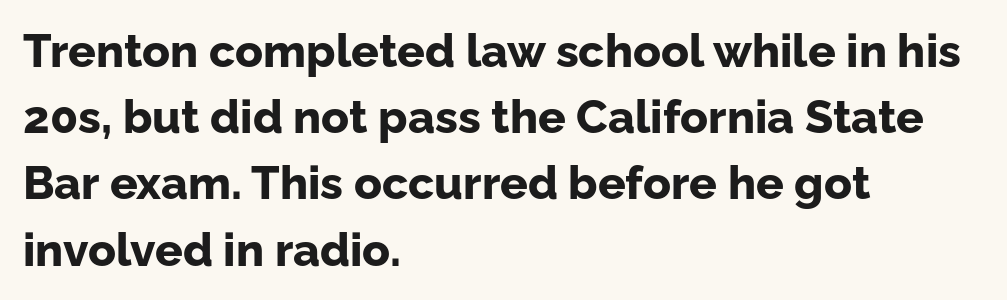
{"serif": "no", "italic": "no", "bold": "yes", "weight": "bold", "width": "normal", "stroke_contrast": "low", "x_height": "medium", "monospaced": "no", "underline": "no", "align": "left", "line_spacing": "normal", "line_spacing_ratio": 1.44, "letter_spacing": "normal", "letter_spacing_em": 0.0, "glyph_px": 46}
